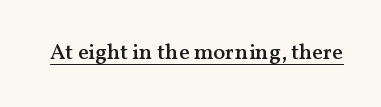
The image shows 22 px text type, upright; set normal letter spacing, underlined.
